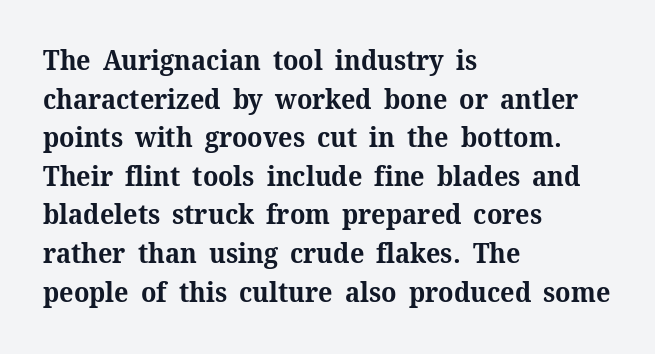
The image shows 27 px bold type, upright; set left-aligned, normal line spacing (1.43x), normal letter spacing, not underlined.
